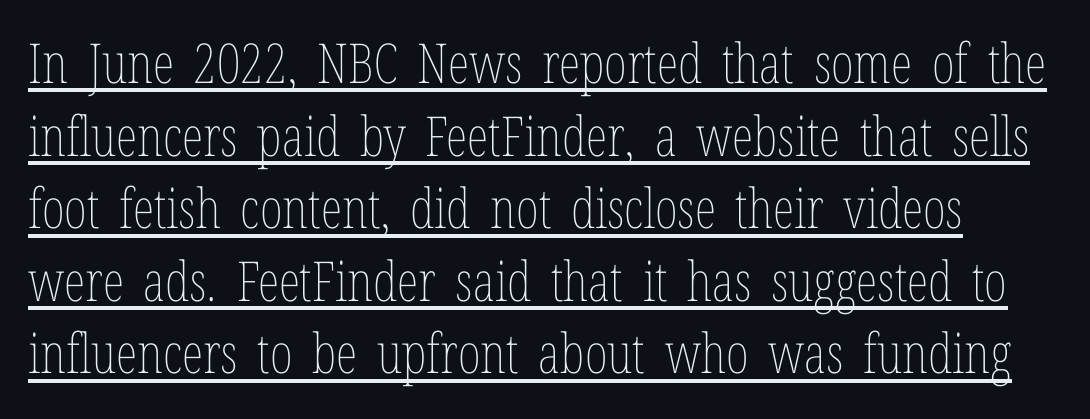
{"italic": "no", "bold": "no", "weight": "thin", "width": "condensed", "stroke_contrast": "low", "x_height": "medium", "monospaced": "no", "underline": "yes", "line_spacing": "normal", "line_spacing_ratio": 1.32, "letter_spacing": "normal", "letter_spacing_em": 0.0, "glyph_px": 55}
